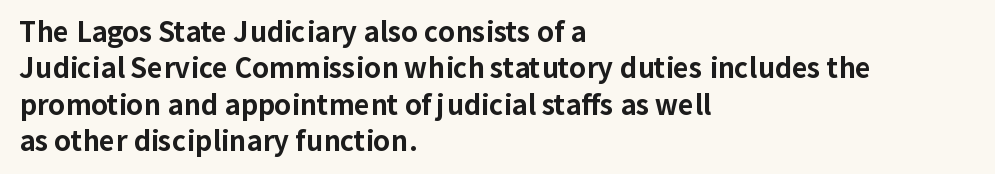
The lettering stays uniformly vertical, giving the passage a roman look. Letters rest on an invisible, unmarked baseline. This block has exactly the height ordinary leading produces. Spacing between characters is what you'd get straight out of the box. Notice how thick the strokes are: this is what a full bold looks like.
